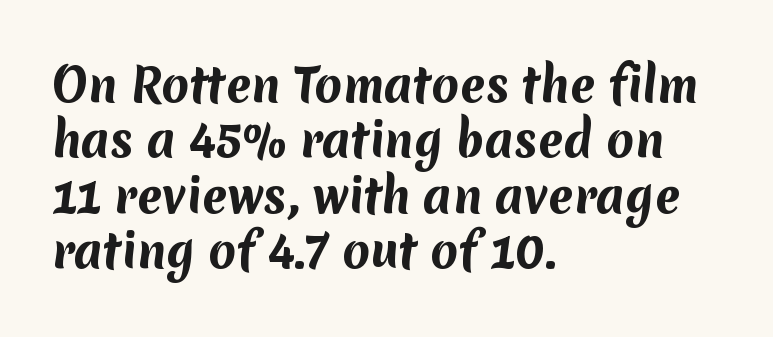
Any mark beneath the type? The region is blank. Nope, no serifs anywhere on these letters. The ragged edge is on the right, which tells us the setting is flush left. Caption: standard tracking, unaltered.
